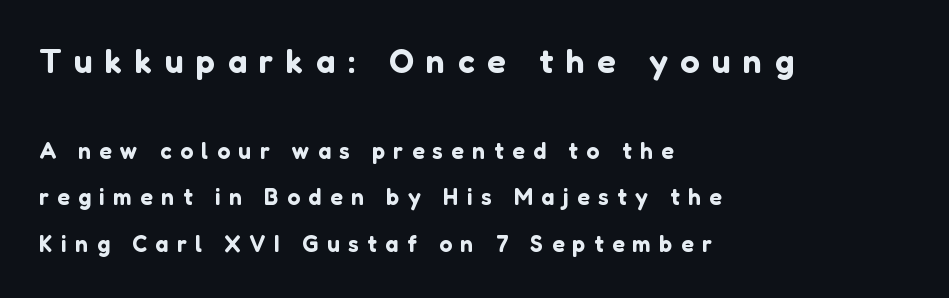
{"serif": "no", "italic": "no", "width": "normal", "stroke_contrast": "low", "x_height": "medium", "monospaced": "no", "underline": "no", "align": "left", "line_spacing": "loose", "line_spacing_ratio": 2.04, "letter_spacing": "wide", "letter_spacing_em": 0.37, "larger_block": "first", "size_ratio": 1.48, "glyph_px": 34}
